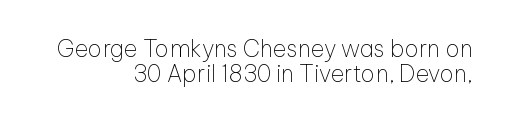
Q: Is the text bold? A: No.
Q: Is the text italic (slanted)? A: No, it is upright.
Q: Is the text underlined? A: No.
Q: How is the paragraph aligned? A: Right-aligned.
Q: Is the spacing between letters normal or unusually wide? A: Normal.
Q: Is the spacing between lines tight, normal or loose? A: Tight.
